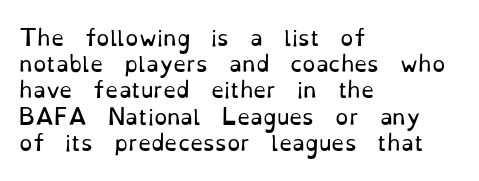
Does extra space separate the letters? No, they use regular spacing. Layout note: lines flush left. The area under the type is left untouched. This reads as an unemphasized weight, regular at the heaviest. This is roman type, the default non-slanted kind. Vertical spacing — default.
